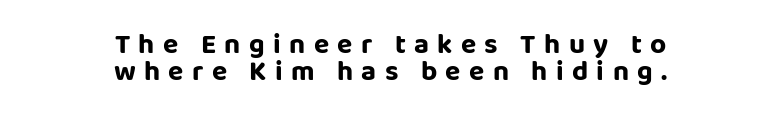
The image shows 28 px bold sans-serif type, upright; set centered, tight line spacing (0.98x), unusually wide letter spacing (+0.3 em), not underlined; low stroke contrast and a large x-height.
